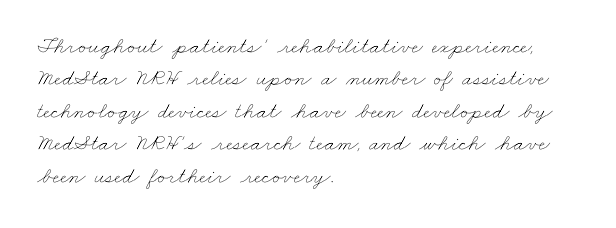
The image shows 23 px text type; set left-aligned, normal line spacing (1.41x), normal letter spacing, not underlined.
